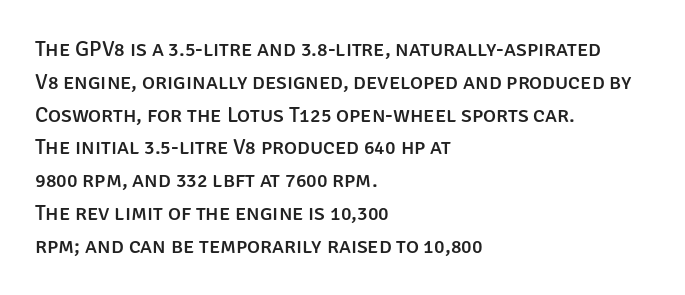
Q: Is the text italic (slanted)? A: No, it is upright.
Q: Is the text underlined? A: No.
Q: How is the paragraph aligned? A: Left-aligned.
Q: Is the spacing between letters normal or unusually wide? A: Normal.
Q: Is the spacing between lines tight, normal or loose? A: Normal.
